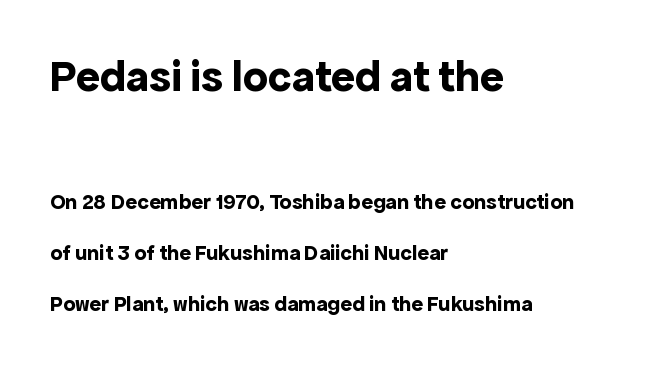
Q: Is the text bold? A: Yes.
Q: Is the text italic (slanted)? A: No, it is upright.
Q: Is the typeface a serif or a sans-serif typeface? A: Sans-serif.
Q: Is the text underlined? A: No.
Q: How is the paragraph aligned? A: Left-aligned.
Q: Is the spacing between letters normal or unusually wide? A: Normal.
Q: Is the spacing between lines tight, normal or loose? A: Loose.
Q: Which block of text is set in a larger size, the first (top) or the second (bottom)? A: The first (top) one.
Q: Width (condensed, normal, or wide)? A: Normal.
Q: x-height? A: Medium.
Q: Monospaced? A: No.
